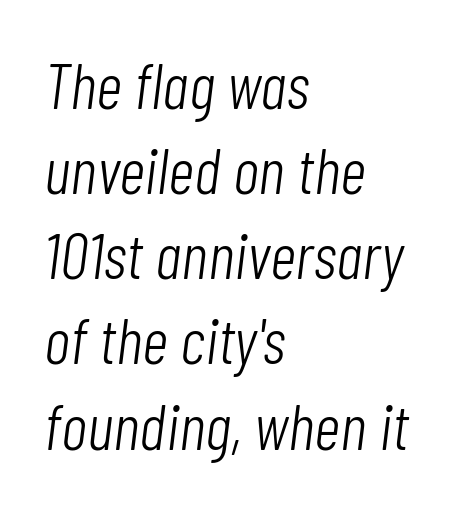
Q: Is the text bold? A: No.
Q: Is the text italic (slanted)? A: Yes, it leans right by about 7 degrees.
Q: Is the text underlined? A: No.
Q: How is the paragraph aligned? A: Left-aligned.
Q: Is the spacing between letters normal or unusually wide? A: Normal.
Q: Is the spacing between lines tight, normal or loose? A: Normal.
Q: Width (condensed, normal, or wide)? A: Condensed.
Q: Stroke contrast? A: Low.
Q: x-height? A: Medium.
Q: Monospaced? A: No.
